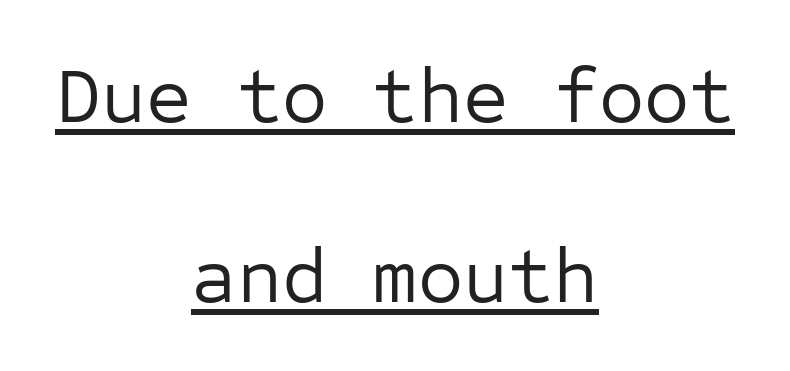
{"serif": "no", "italic": "no", "bold": "no", "weight": "regular", "width": "normal", "stroke_contrast": "low", "x_height": "medium", "monospaced": "yes", "underline": "yes", "align": "center", "line_spacing": "loose", "line_spacing_ratio": 2.31, "letter_spacing": "normal", "letter_spacing_em": 0.0, "glyph_px": 78}
